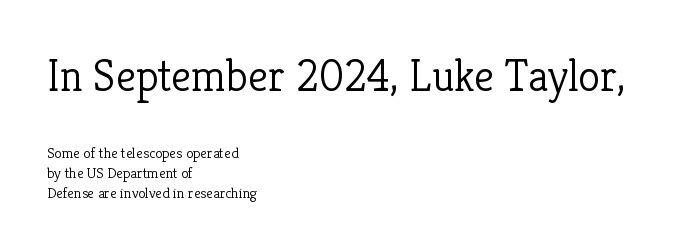
Stems here are at most as thick as an everyday book face. Spacing verdict: proportional, widths tailored to each character. The font's upright variant was chosen for this text. Default kerning and tracking; the words read as compact shapes.
